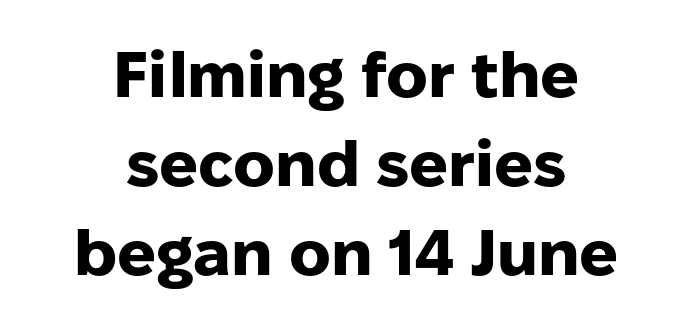
{"serif": "no", "italic": "no", "bold": "yes", "weight": "heavy", "width": "normal", "stroke_contrast": "low", "x_height": "medium", "monospaced": "no", "underline": "no", "align": "center", "line_spacing": "normal", "line_spacing_ratio": 1.39, "letter_spacing": "normal", "letter_spacing_em": 0.0, "glyph_px": 64}
